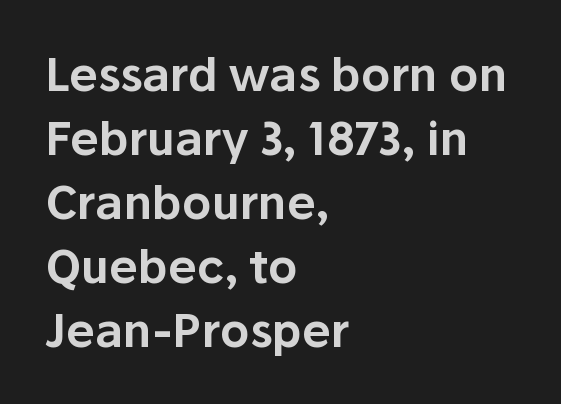
Q: Is the text italic (slanted)? A: No, it is upright.
Q: Is the typeface a serif or a sans-serif typeface? A: Sans-serif.
Q: Is the text underlined? A: No.
Q: How is the paragraph aligned? A: Left-aligned.
Q: Is the spacing between letters normal or unusually wide? A: Normal.
Q: Is the spacing between lines tight, normal or loose? A: Normal.
Q: Width (condensed, normal, or wide)? A: Normal.
Q: Stroke contrast? A: Low.
Q: x-height? A: Medium.
Q: Monospaced? A: No.
